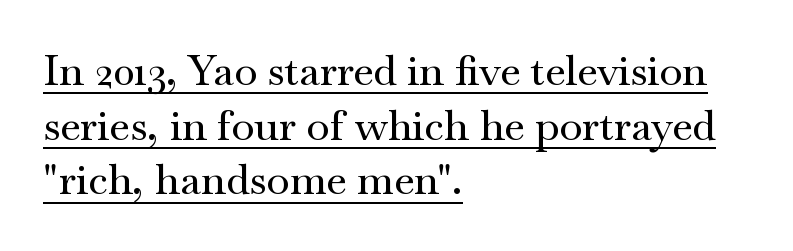
Q: Is the text italic (slanted)? A: No, it is upright.
Q: Is the typeface a serif or a sans-serif typeface? A: Serif.
Q: Is the text underlined? A: Yes.
Q: How is the paragraph aligned? A: Left-aligned.
Q: Is the spacing between letters normal or unusually wide? A: Normal.
Q: Is the spacing between lines tight, normal or loose? A: Normal.
Q: Width (condensed, normal, or wide)? A: Wide.
Q: Stroke contrast? A: Medium.
Q: x-height? A: Small.
Q: Monospaced? A: No.
